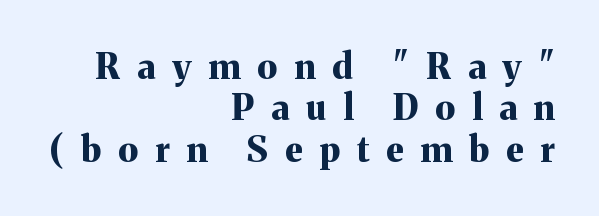
The image shows 35 px bold serif type, upright; set right-aligned, line spacing 1.18x, unusually wide letter spacing (+0.48 em), not underlined; medium stroke contrast and a medium x-height.
